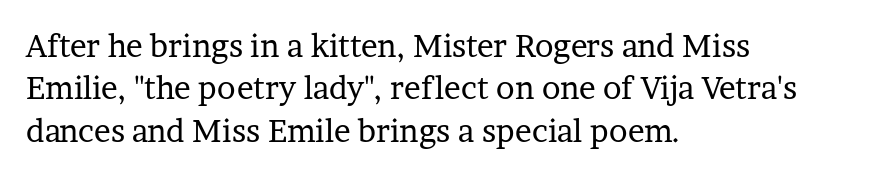
The image shows 31 px regular-weight serif type, upright; set left-aligned, normal line spacing (1.37x), normal letter spacing, not underlined; low stroke contrast and a medium x-height.
